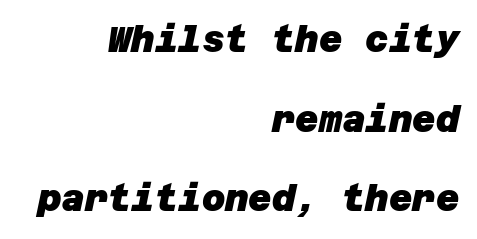
Q: Is the text bold? A: Yes.
Q: Is the typeface a serif or a sans-serif typeface? A: Sans-serif.
Q: Is the text underlined? A: No.
Q: How is the paragraph aligned? A: Right-aligned.
Q: Is the spacing between letters normal or unusually wide? A: Normal.
Q: Is the spacing between lines tight, normal or loose? A: Loose.
Q: Width (condensed, normal, or wide)? A: Normal.
Q: Stroke contrast? A: Low.
Q: x-height? A: Large.
